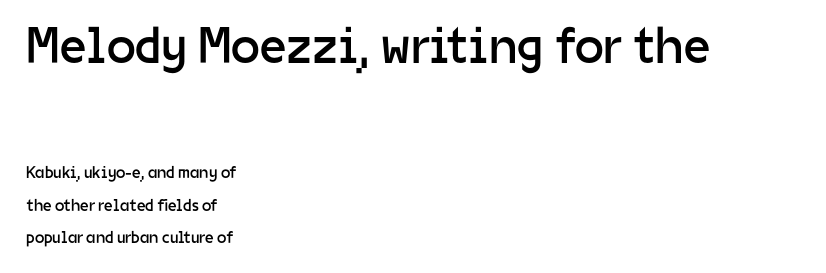
Q: Is the text bold? A: No.
Q: Is the text italic (slanted)? A: No, it is upright.
Q: Is the typeface a serif or a sans-serif typeface? A: Sans-serif.
Q: Is the text underlined? A: No.
Q: How is the paragraph aligned? A: Left-aligned.
Q: Is the spacing between letters normal or unusually wide? A: Normal.
Q: Is the spacing between lines tight, normal or loose? A: Loose.
Q: Which block of text is set in a larger size, the first (top) or the second (bottom)? A: The first (top) one.
Q: Width (condensed, normal, or wide)? A: Normal.
Q: Stroke contrast? A: Low.
Q: x-height? A: Medium.
Q: Monospaced? A: No.
